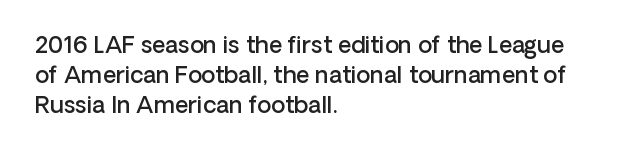
The image shows 23 px text type, upright; set left-aligned, normal line spacing (1.31x), normal letter spacing, not underlined.
